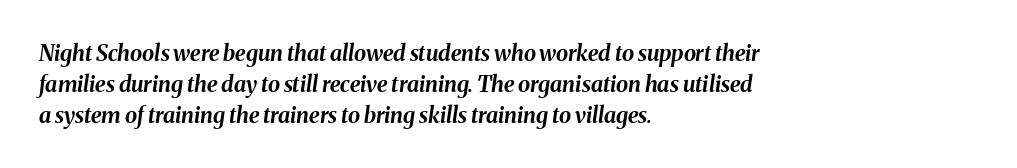
{"italic": "yes", "lean": "right", "slant_degrees": 8, "bold": "yes", "underline": "no", "align": "left", "line_spacing": "normal", "line_spacing_ratio": 1.4, "letter_spacing": "normal", "letter_spacing_em": 0.0, "glyph_px": 22}
